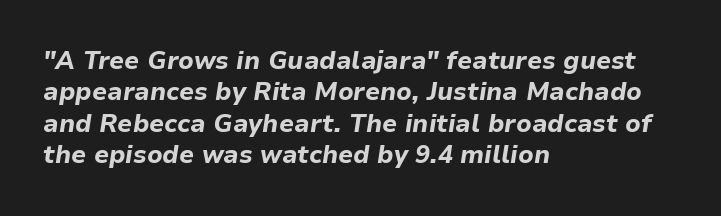
The foot of each line stays bare and open. The font is running at its bold setting. Regarding leading, the lines here are spaced in the standard way. Observe the ordinary spacing: letters are neighbours, not strangers. Characters are canted at an angle relative to the baseline's perpendicular. The ragged edge is on the right, which tells us the setting is flush left.
